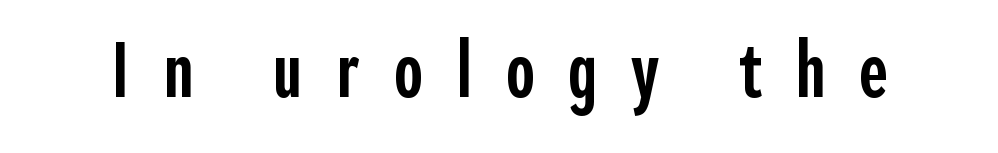
The image shows 78 px semibold, condensed sans-serif type, upright; set unusually wide letter spacing (+0.43 em), not underlined; a medium x-height.
